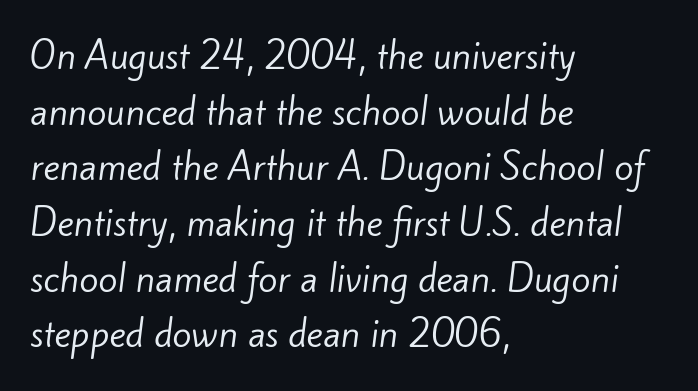
The glyphs are unaccompanied by any horizontal stroke below them. The letters advance in unequal steps, a hallmark of proportional type. Interline gaps are of average width in this sample. Stems and bowls with no extra thickness — not bold. The letters carry no serifs — their stems end cleanly without finishing strokes.
